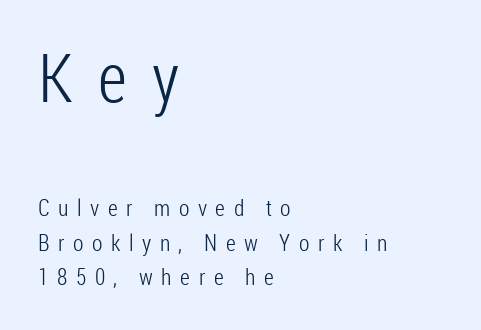
Vertical strokes here are truly vertical. Bold? No — there's no thickening of the strokes. What kind of face is this? One without serifs — a sans. Character widths vary here, with narrow letters taking less room than wide ones. Decoration check: the copy has no underline.
